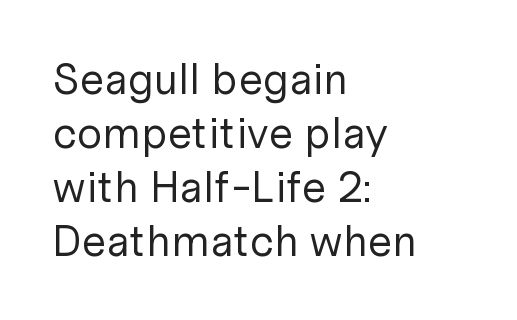
{"serif": "no", "italic": "no", "bold": "no", "weight": "regular", "width": "normal", "stroke_contrast": "low", "x_height": "medium", "monospaced": "no", "underline": "no", "align": "left", "line_spacing_ratio": 1.23, "letter_spacing": "normal", "letter_spacing_em": 0.0, "glyph_px": 44}
